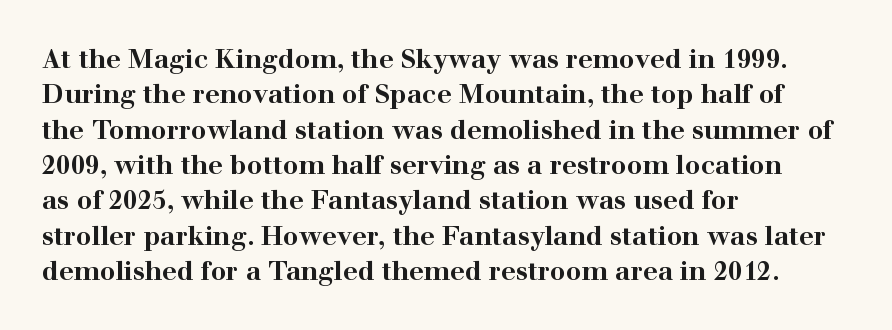
The image shows 26 px bold type, upright; set left-aligned, normal line spacing (1.36x), normal letter spacing, not underlined.
